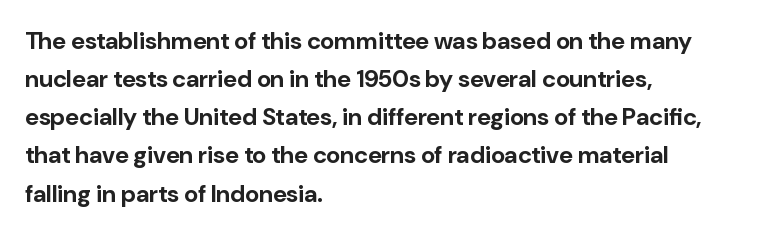
{"italic": "no", "bold": "yes", "underline": "no", "align": "left", "line_spacing": "normal", "line_spacing_ratio": 1.59, "letter_spacing": "normal", "letter_spacing_em": 0.0, "glyph_px": 24}
